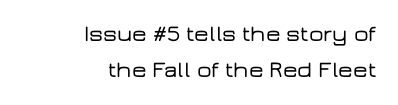
The image shows 23 px text type, upright; set right-aligned, normal line spacing (1.57x), normal letter spacing, not underlined.
